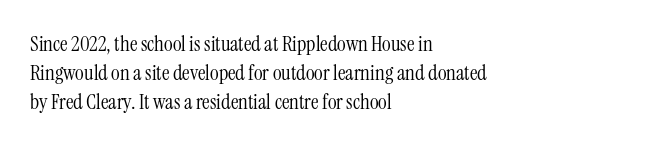
The image shows 21 px text type, upright; set left-aligned, normal line spacing (1.38x), normal letter spacing, not underlined.
